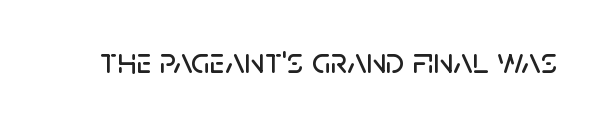
Letters rest on an invisible, unmarked baseline. Between one letter and the next there's only the usual sliver of space. Vertical strokes here are truly vertical. The rendering uses natural spacing where letterforms have individual widths. The face used here is a sans, in the tradition of grotesques and geometrics.
